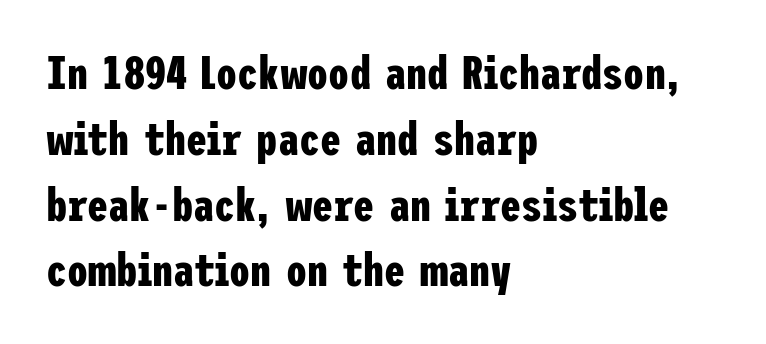
The font's upright variant was chosen for this text. This rendering leaves character spacing at its baseline value. Compared with typical paragraphs, the rows here are spaced about the same. The face used here is a sans, in the tradition of grotesques and geometrics. Visually the block forms a straight wall on the left and a jagged coastline on the right.
